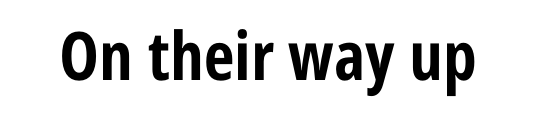
Between one letter and the next there's only the usual sliver of space. These lines were composed using upright roman letters. A full-strength bold gives these letters their thick strokes. Observe the absence of serifs on each vertical stroke in this sample. The glyphs are unaccompanied by any horizontal stroke below them.
